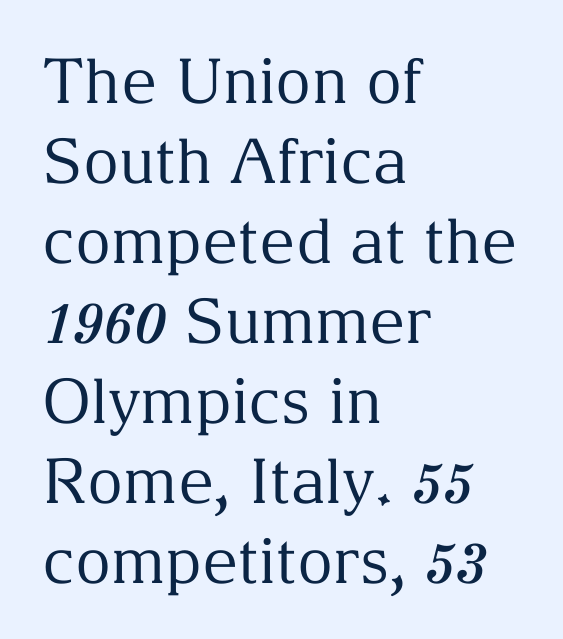
Q: Is the text bold? A: No.
Q: Is the text italic (slanted)? A: No, it is upright.
Q: Is the typeface a serif or a sans-serif typeface? A: Serif.
Q: Is the text underlined? A: No.
Q: How is the paragraph aligned? A: Left-aligned.
Q: Is the spacing between letters normal or unusually wide? A: Normal.
Q: Is the spacing between lines tight, normal or loose? A: Normal.
Q: Width (condensed, normal, or wide)? A: Normal.
Q: Stroke contrast? A: Medium.
Q: x-height? A: Medium.
Q: Monospaced? A: No.
